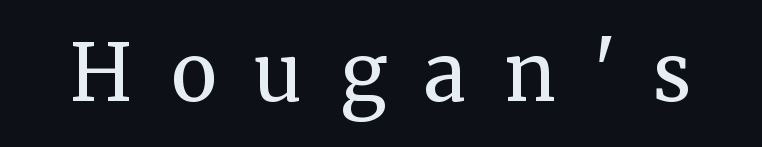
Check where the strokes stop: tiny serifs finish them off. Weight: not bold — regular or lighter. Varying glyph widths throughout — classic text-font behaviour. Glyph-to-glyph distance is far greater than everyday printed text. Nope, not italic — everything's standing straight. The glyphs are unaccompanied by any horizontal stroke below them.
